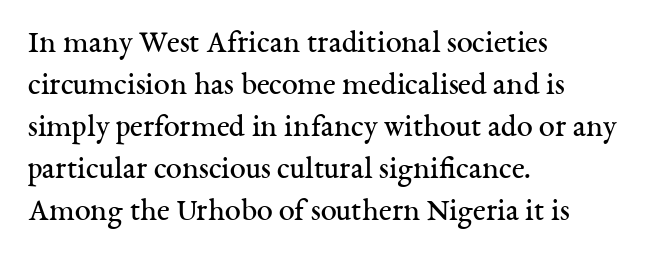
The strokes carry an ordinary text weight at most. Default kerning and tracking; the words read as compact shapes. You can tell from the footed stems that serif type was used. This block has exactly the height ordinary leading produces.
